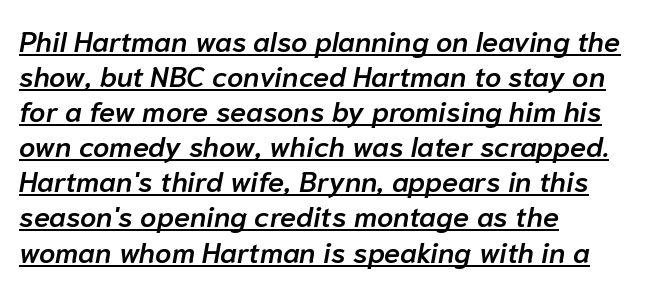
The image shows 29 px semibold type, italic (leaning right); set left-aligned, line spacing 1.21x, normal letter spacing, underlined; low stroke contrast and a medium x-height.
